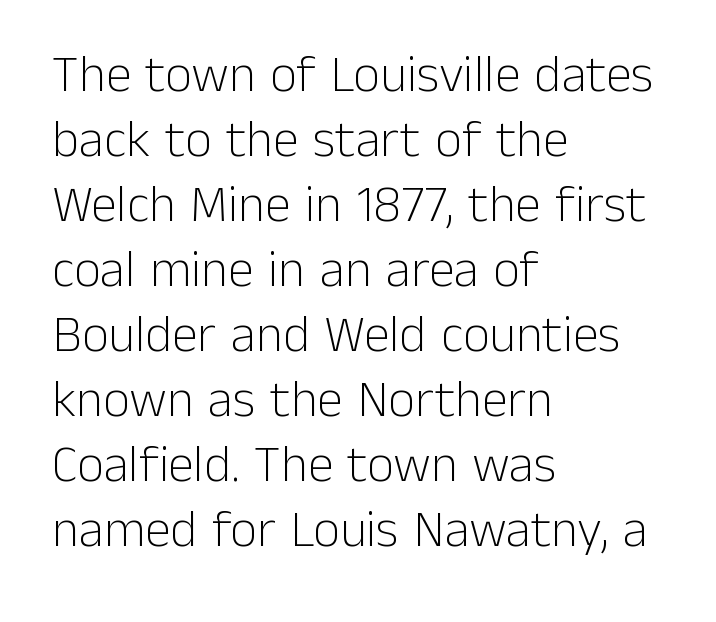
This rendering leaves character spacing at its baseline value. A typesetter would call this proportional, since set widths differ per character. Nobody drew a line under any word here. Vertical strokes here are truly vertical. Does the copy run flush right? No — it runs flush left.
